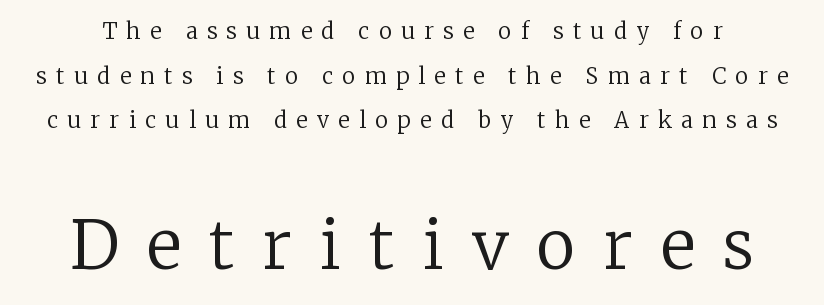
Q: Is the text bold? A: No.
Q: Is the text italic (slanted)? A: No, it is upright.
Q: Is the typeface a serif or a sans-serif typeface? A: Serif.
Q: Is the text underlined? A: No.
Q: Is the spacing between letters normal or unusually wide? A: Unusually wide.
Q: Is the spacing between lines tight, normal or loose? A: Loose.
Q: Which block of text is set in a larger size, the first (top) or the second (bottom)? A: The second (bottom) one.
Q: Width (condensed, normal, or wide)? A: Normal.
Q: Stroke contrast? A: Low.
Q: x-height? A: Medium.
Q: Monospaced? A: No.
